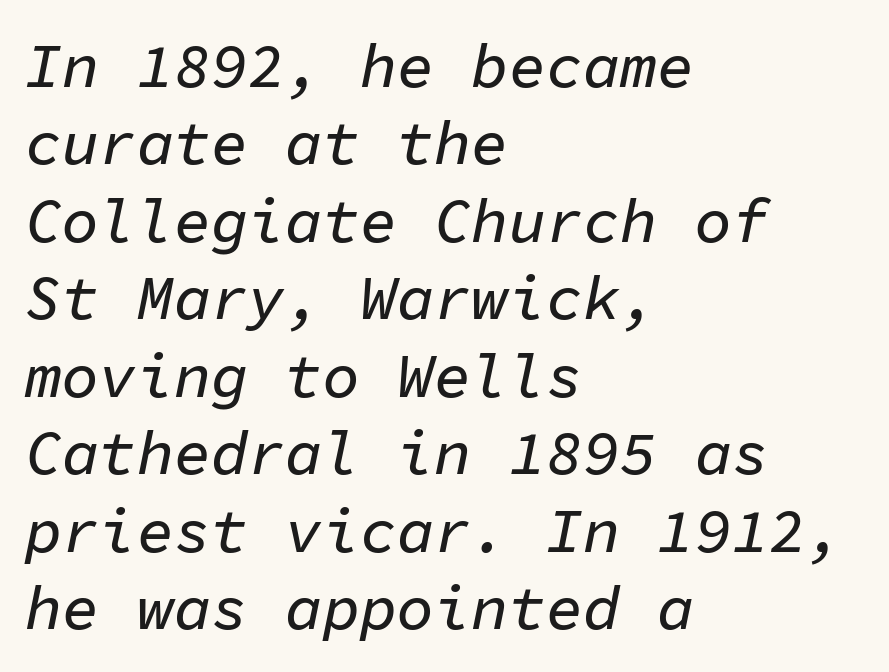
Horizontal alignment here is leftward, the default for most running prose. You could call the tracking neutral — neither tight nor loose. Looking at the ascenders, they clearly lean. Bare-footed words on every line.
